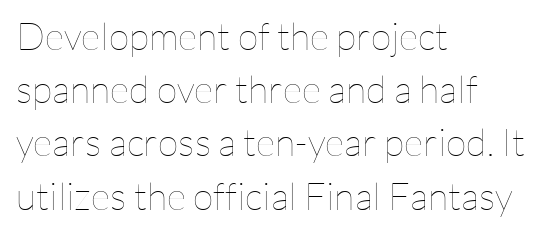
Ascenders rise straight up at ninety degrees. If you measured baseline to baseline, you'd find a middling distance. Nobody drew a line under any word here. Horizontal alignment here is leftward, the default for most running prose.
